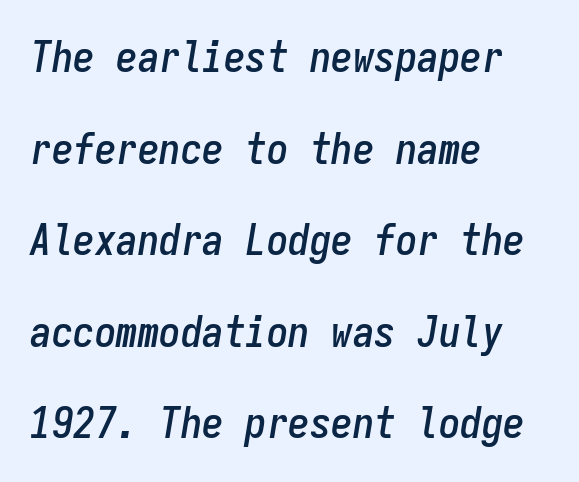
Q: Is the text italic (slanted)? A: Yes, it leans right by about 9 degrees.
Q: Is the text underlined? A: No.
Q: How is the paragraph aligned? A: Left-aligned.
Q: Is the spacing between letters normal or unusually wide? A: Normal.
Q: Is the spacing between lines tight, normal or loose? A: Loose.
Q: Width (condensed, normal, or wide)? A: Condensed.
Q: Stroke contrast? A: Low.
Q: x-height? A: Medium.
Q: Monospaced? A: Yes.
